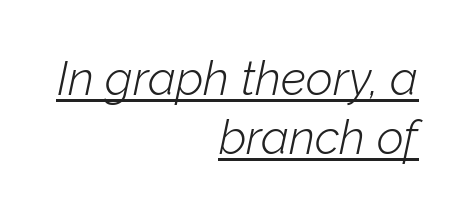
{"italic": "yes", "lean": "right", "slant_degrees": 12, "bold": "no", "weight": "light", "width": "normal", "stroke_contrast": "low", "x_height": "medium", "monospaced": "no", "underline": "yes", "align": "right", "line_spacing": "normal", "line_spacing_ratio": 1.25, "letter_spacing": "normal", "letter_spacing_em": 0.0, "glyph_px": 47}
